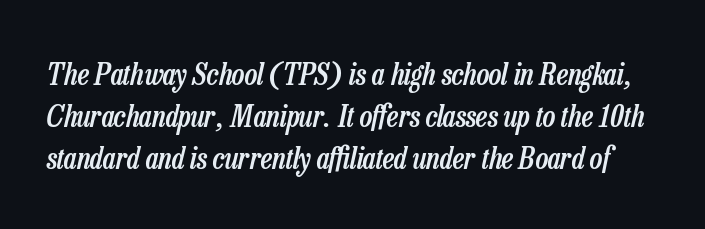
Q: Is the text bold? A: Semi-bold.
Q: Is the text italic (slanted)? A: Yes, it leans right by about 13 degrees.
Q: Is the text underlined? A: No.
Q: Is the spacing between letters normal or unusually wide? A: Normal.
Q: Is the spacing between lines tight, normal or loose? A: Normal.
Q: Width (condensed, normal, or wide)? A: Condensed.
Q: Stroke contrast? A: Low.
Q: x-height? A: Medium.
Q: Monospaced? A: No.
